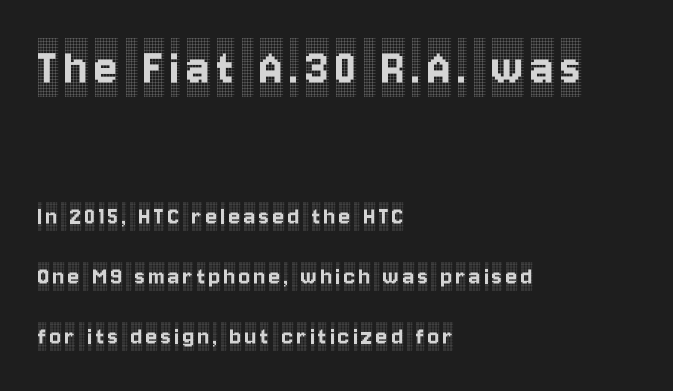
The image shows 54 px condensed serif type, upright; set left-aligned, loose line spacing (2.23x), not underlined; the first (top) block is 2.0x larger; a large x-height.
